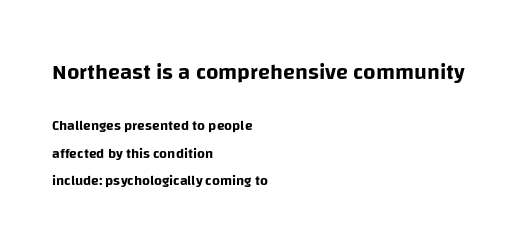
These lines were composed using upright roman letters. The space directly below the letters is spotless. You could fit nearly another row in the gap between these rows. Leftover space on each line is placed entirely after the last word.
